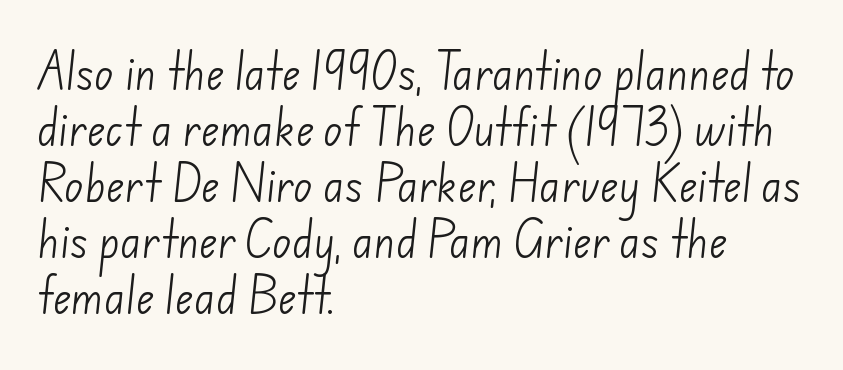
Q: Is the text bold? A: No.
Q: Is the typeface a serif or a sans-serif typeface? A: Sans-serif.
Q: Is the text underlined? A: No.
Q: How is the paragraph aligned? A: Left-aligned.
Q: Is the spacing between letters normal or unusually wide? A: Normal.
Q: Is the spacing between lines tight, normal or loose? A: Normal.
Q: Width (condensed, normal, or wide)? A: Normal.
Q: Stroke contrast? A: Low.
Q: x-height? A: Small.
Q: Monospaced? A: No.
